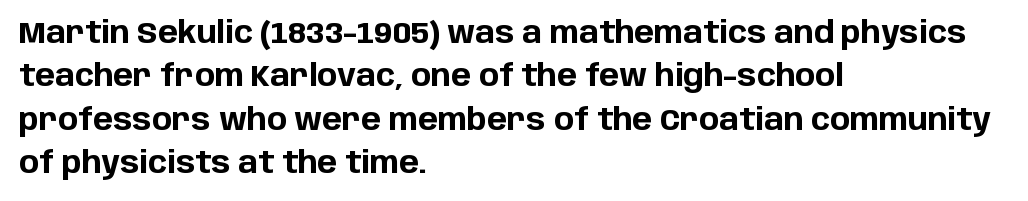
The line-height multiplier appears to be the usual default. A clean baseline with only descenders dipping below it. Standard letterfit; no display-style spreading of the glyphs. Look at the bottom of the vertical strokes: they stop flat, with no serifs.
